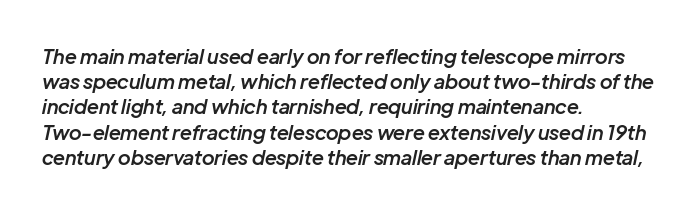
The image shows 20 px text type, italic (leaning right); set left-aligned, normal line spacing (1.26x), normal letter spacing, not underlined.
